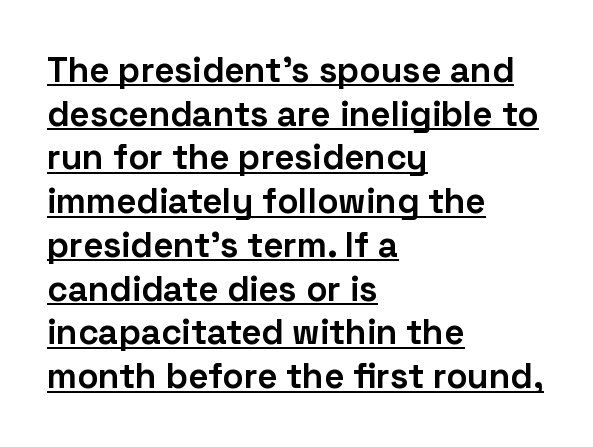
{"serif": "no", "italic": "no", "bold": "yes", "weight": "bold", "width": "normal", "stroke_contrast": "low", "x_height": "medium", "monospaced": "no", "underline": "yes", "align": "left", "line_spacing": "normal", "line_spacing_ratio": 1.25, "letter_spacing": "normal", "letter_spacing_em": 0.0, "glyph_px": 35}
